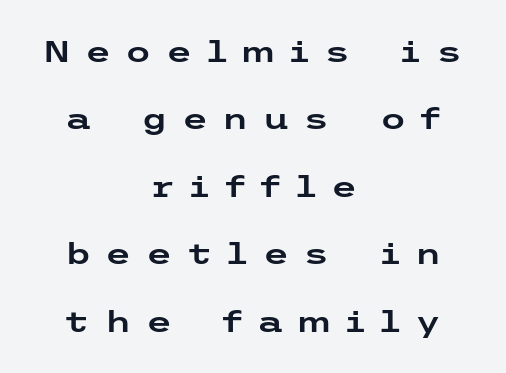
Q: Is the text italic (slanted)? A: No, it is upright.
Q: Is the typeface a serif or a sans-serif typeface? A: Sans-serif.
Q: Is the text underlined? A: No.
Q: How is the paragraph aligned? A: Centered.
Q: Is the spacing between letters normal or unusually wide? A: Unusually wide.
Q: Is the spacing between lines tight, normal or loose? A: Loose.
Q: Width (condensed, normal, or wide)? A: Wide.
Q: Stroke contrast? A: Low.
Q: x-height? A: Medium.
